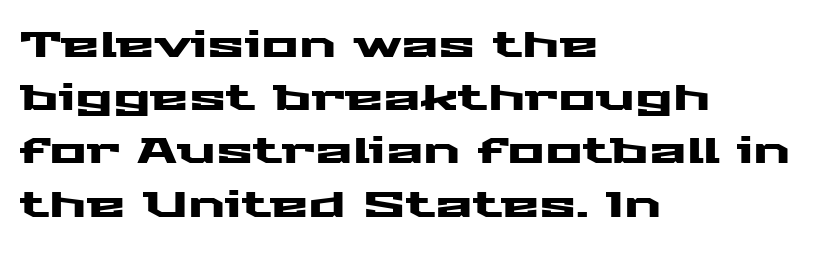
{"serif": "no", "italic": "no", "width": "wide", "stroke_contrast": "medium", "x_height": "medium", "monospaced": "no", "underline": "no", "align": "left", "line_spacing": "normal", "line_spacing_ratio": 1.52, "letter_spacing": "normal", "letter_spacing_em": 0.0, "glyph_px": 35}
